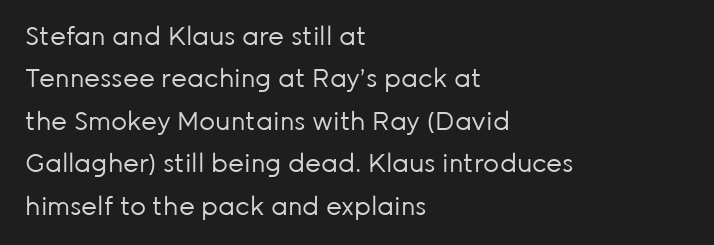
Lines of text with bare space underneath. The vertical gap from one line to the next is medium. Visually the block forms a straight wall on the left and a jagged coastline on the right. These lines were composed using upright roman letters. Characters follow at the spacing the type designer built in. This is not heavy type; no bold has been used.
